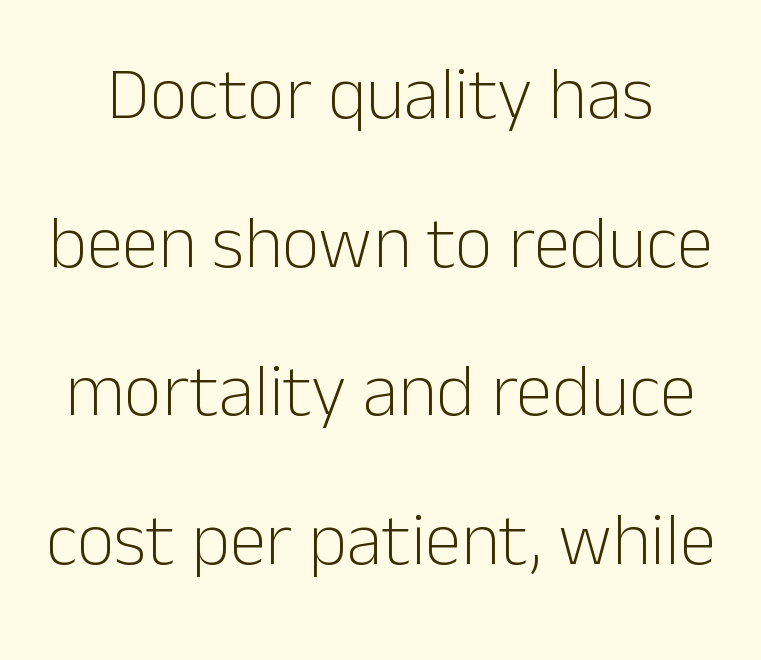
Baseline-to-baseline distance is far greater than the letter height. If you drew a line through each stem, it would be perfectly vertical. The space beneath each line is pristine and unruled. In terms of letterspacing, this is plain default setting. Serif or sans? Sans — the stroke terminals are bare.
